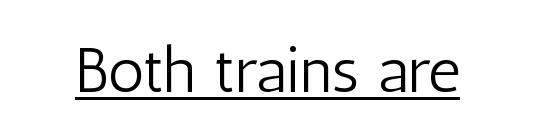
{"serif": "no", "italic": "no", "bold": "no", "weight": "light", "width": "condensed", "stroke_contrast": "low", "x_height": "medium", "monospaced": "no", "underline": "yes", "letter_spacing": "normal", "letter_spacing_em": 0.0, "glyph_px": 64}
